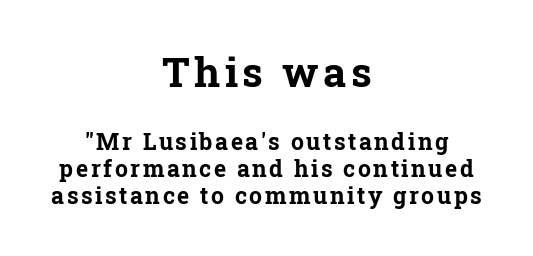
Q: Is the text bold? A: Yes.
Q: Is the text italic (slanted)? A: No, it is upright.
Q: Is the typeface a serif or a sans-serif typeface? A: Serif.
Q: Is the text underlined? A: No.
Q: How is the paragraph aligned? A: Centered.
Q: Which block of text is set in a larger size, the first (top) or the second (bottom)? A: The first (top) one.
Q: Width (condensed, normal, or wide)? A: Normal.
Q: Stroke contrast? A: Low.
Q: x-height? A: Medium.
Q: Monospaced? A: No.
